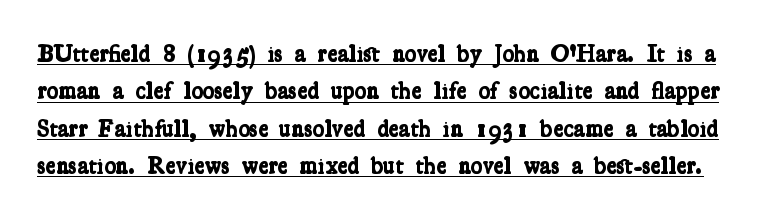
The image shows 24 px bold type; set normal line spacing (1.56x), normal letter spacing, underlined.
